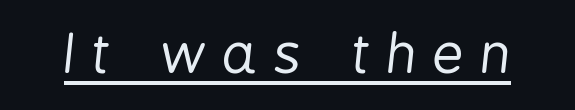
The image shows 55 px regular-weight, condensed type, italic (leaning right); set unusually wide letter spacing (+0.3 em), underlined; low stroke contrast and a medium x-height.
